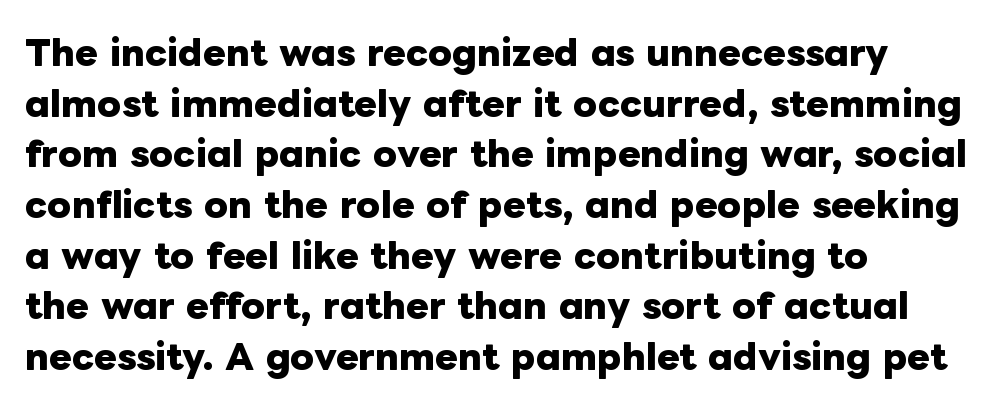
Q: Is the text bold? A: Yes.
Q: Is the text italic (slanted)? A: No, it is upright.
Q: Is the text underlined? A: No.
Q: How is the paragraph aligned? A: Left-aligned.
Q: Is the spacing between letters normal or unusually wide? A: Normal.
Q: Is the spacing between lines tight, normal or loose? A: Normal.
Q: Width (condensed, normal, or wide)? A: Normal.
Q: Stroke contrast? A: Low.
Q: x-height? A: Medium.
Q: Monospaced? A: No.
